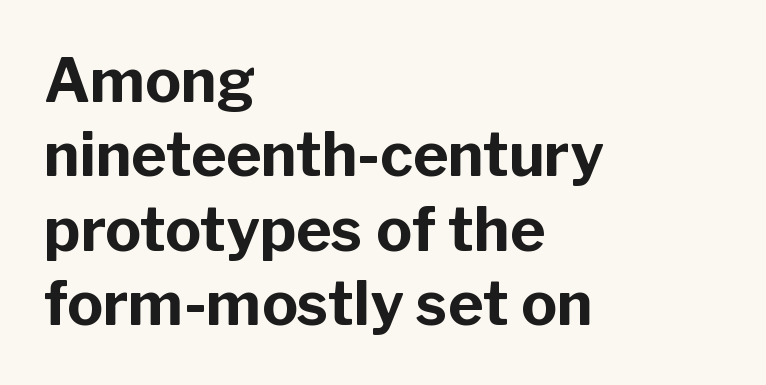
The image shows 60 px bold sans-serif type, upright; set left-aligned, line spacing 1.24x, normal letter spacing, not underlined; low stroke contrast and a medium x-height.
